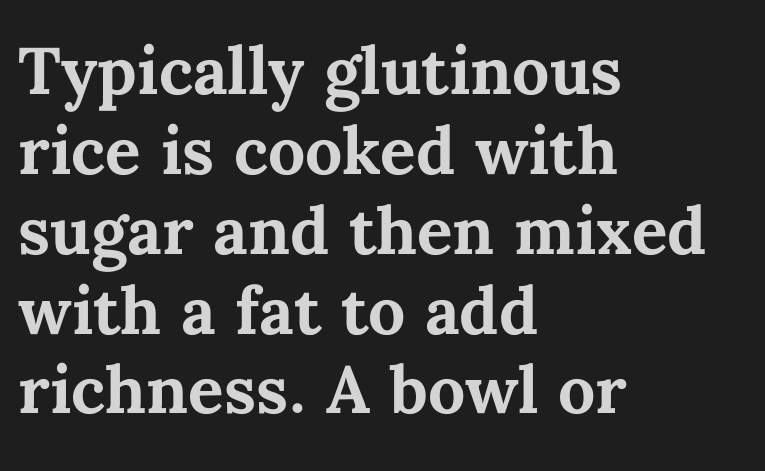
The image shows 66 px bold type, upright; set left-aligned, line spacing 1.21x, normal letter spacing, not underlined; medium stroke contrast and a medium x-height.
